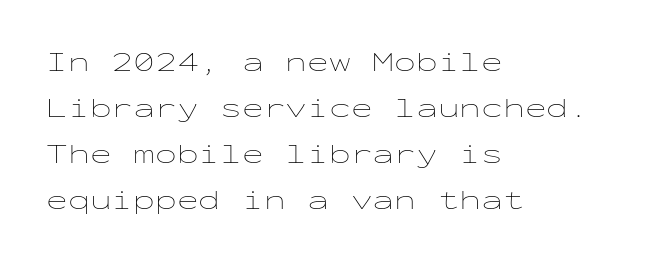
The image shows 29 px thin, wide type, upright, monospaced; set left-aligned, normal line spacing (1.59x), normal letter spacing, not underlined; low stroke contrast and a medium x-height.
